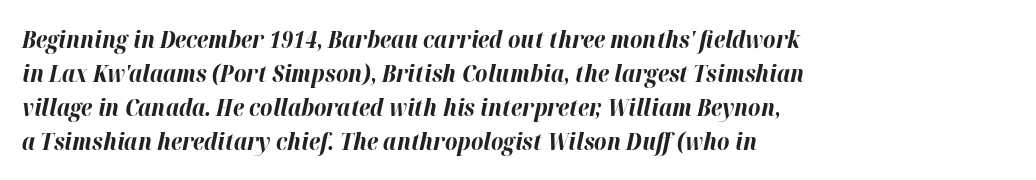
{"italic": "yes", "lean": "right", "slant_degrees": 12, "bold": "yes", "underline": "no", "align": "left", "line_spacing": "normal", "line_spacing_ratio": 1.41, "letter_spacing": "normal", "letter_spacing_em": 0.0, "glyph_px": 24}
